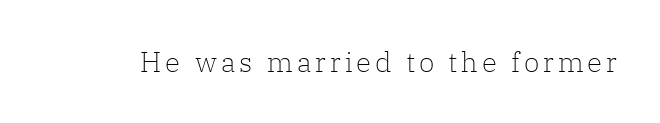
The image shows 28 px light serif type, upright; set not underlined; low stroke contrast and a medium x-height.
